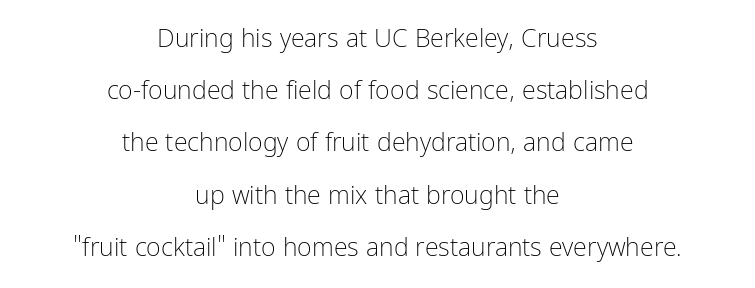
The face used here is rendered with its standard letterfit. Caption: multi-line text, centered on the measure. The vertical gap from one line to the next is large. The specimen omits any rule beneath the text block's lines. Think standard paragraph weight, or any step lighter than that.
